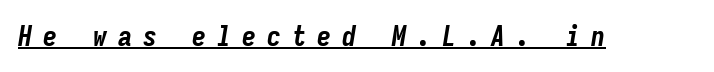
Is there an underline? Yes — a line sits under the letters. Is the type slanted? Yes — the strokes lean at a clear angle. The rendering uses typewriter-style spacing with identical character cells. Heft: maximum for text — a bold. Look at the tracking — it's clearly loosened, letters drifting apart.
